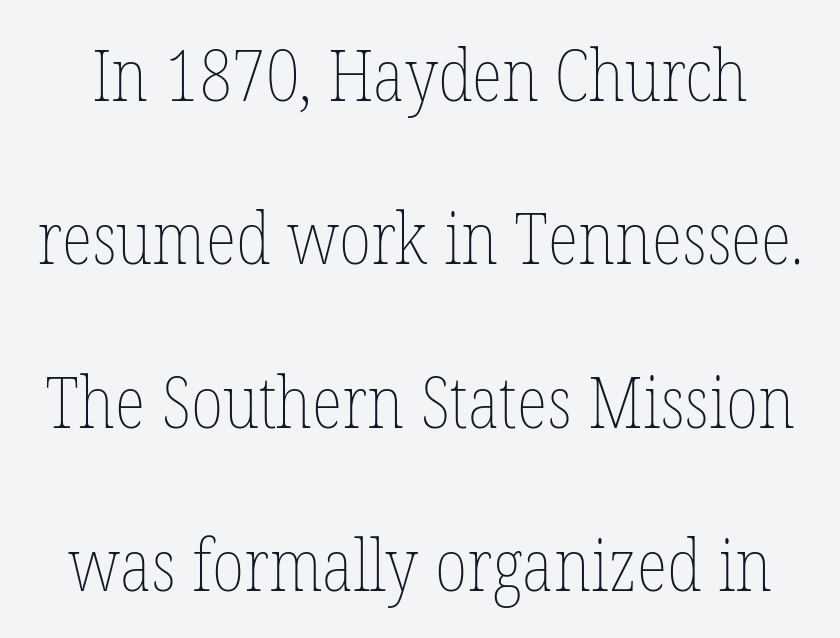
{"italic": "no", "bold": "no", "weight": "thin", "width": "condensed", "stroke_contrast": "low", "x_height": "medium", "monospaced": "no", "underline": "no", "line_spacing": "loose", "line_spacing_ratio": 2.27, "letter_spacing": "normal", "letter_spacing_em": 0.0, "glyph_px": 72}
